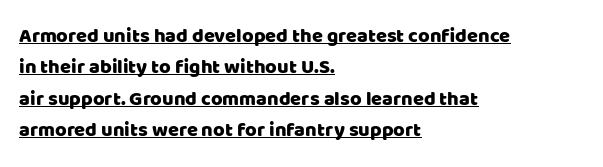
Q: Is the text italic (slanted)? A: No, it is upright.
Q: Is the text underlined? A: Yes.
Q: How is the paragraph aligned? A: Left-aligned.
Q: Is the spacing between letters normal or unusually wide? A: Normal.
Q: Is the spacing between lines tight, normal or loose? A: Normal.
